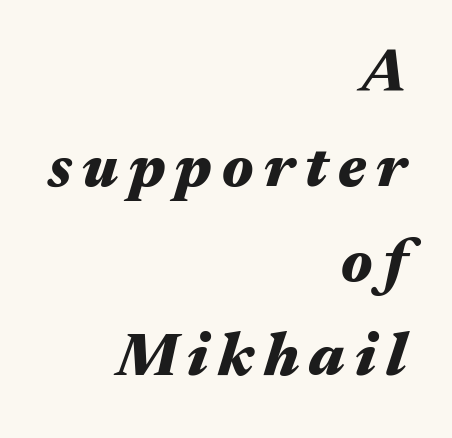
Its strokes are broad and dark, the hallmark of bold type. The leading is moderate, giving the passage an even texture. These lines stack with their right ends in a neat column. Bare-footed words on every line. The letters advance in unequal steps, a hallmark of proportional type.
